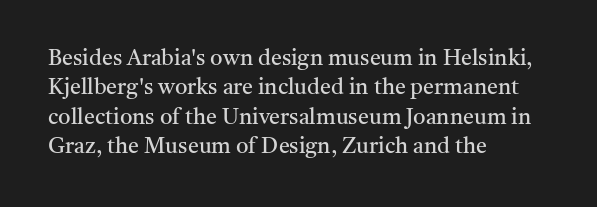
Q: Is the text bold? A: No.
Q: Is the text italic (slanted)? A: No, it is upright.
Q: Is the text underlined? A: No.
Q: How is the paragraph aligned? A: Left-aligned.
Q: Is the spacing between letters normal or unusually wide? A: Normal.
Q: Is the spacing between lines tight, normal or loose? A: Normal.
